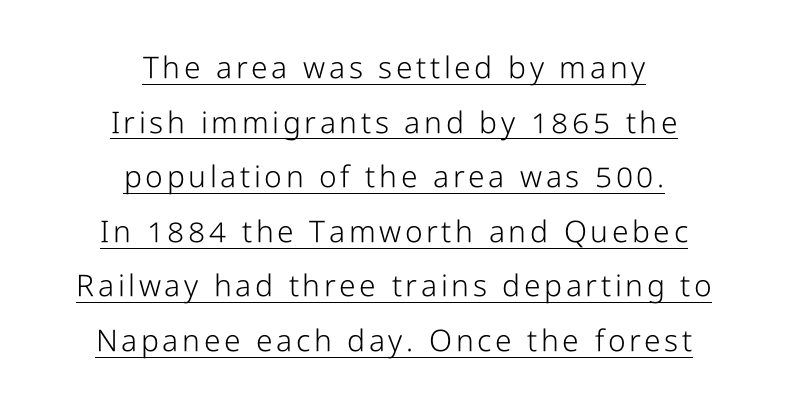
The image shows 30 px light, condensed sans-serif type, upright; set centered, line spacing 1.82x, underlined; low stroke contrast and a medium x-height.
